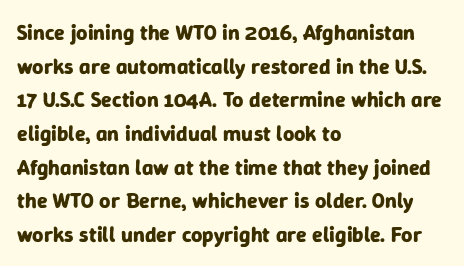
The image shows 22 px bold type, upright; set left-aligned, normal line spacing (1.53x), normal letter spacing, not underlined.
